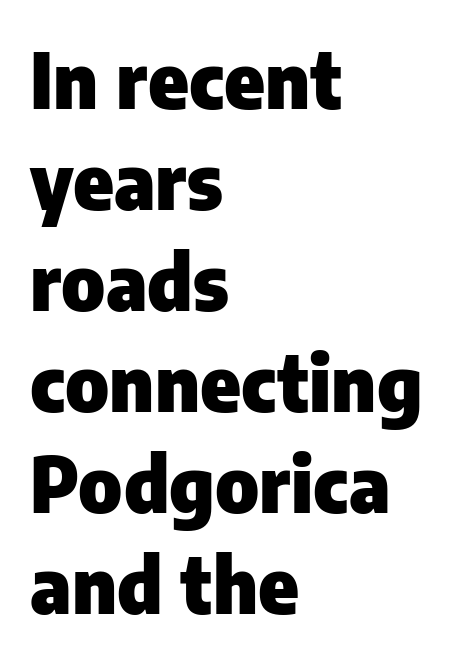
Every letter is thick-stroked: bold, no question. Regular leading. The type is set solid horizontally, with unmodified tracking. Glance below the letters and you will spot only blank space. These lines are rendered in a variable-pitch font. Does the copy run flush right? No — it runs flush left.
